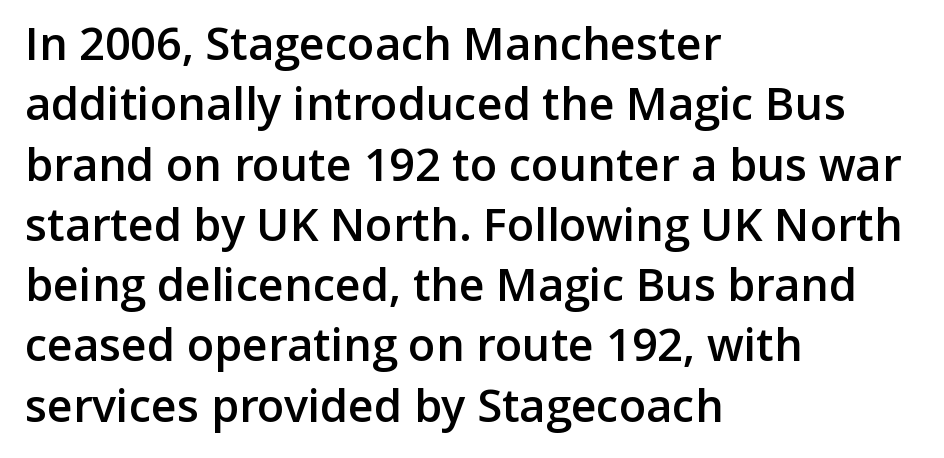
Students, this is semibold: more ink than regular, less than bold. Here the designer chose a conventional face with non-uniform glyph widths. What stands out about the letter spacing? Nothing — it is the standard amount. A typesetter would mark this as roman, not italic. The passage is arranged the way most books set body copy — flush left. What's the leading like? Ordinary, nothing unusual.
